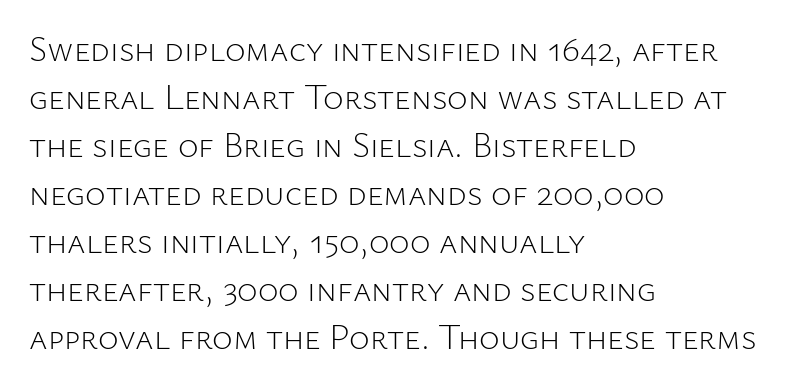
Q: Is the text bold? A: No.
Q: Is the text italic (slanted)? A: No, it is upright.
Q: Is the typeface a serif or a sans-serif typeface? A: Sans-serif.
Q: Is the text underlined? A: No.
Q: How is the paragraph aligned? A: Left-aligned.
Q: Is the spacing between letters normal or unusually wide? A: Normal.
Q: Is the spacing between lines tight, normal or loose? A: Normal.
Q: Width (condensed, normal, or wide)? A: Normal.
Q: Stroke contrast? A: Low.
Q: x-height? A: Medium.
Q: Monospaced? A: No.
